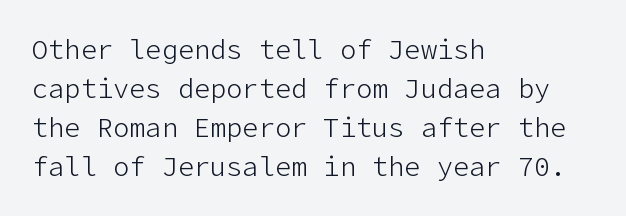
{"italic": "no", "bold": "no", "underline": "no", "align": "left", "line_spacing": "normal", "line_spacing_ratio": 1.44, "letter_spacing": "normal", "letter_spacing_em": 0.0, "glyph_px": 27}
